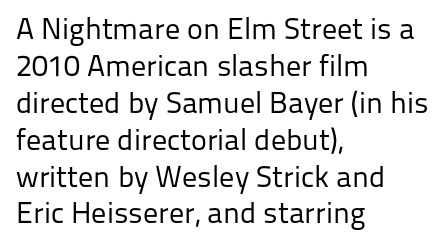
Q: Is the text bold? A: No.
Q: Is the text italic (slanted)? A: No, it is upright.
Q: Is the typeface a serif or a sans-serif typeface? A: Sans-serif.
Q: Is the text underlined? A: No.
Q: How is the paragraph aligned? A: Left-aligned.
Q: Is the spacing between letters normal or unusually wide? A: Normal.
Q: Width (condensed, normal, or wide)? A: Normal.
Q: Stroke contrast? A: Low.
Q: x-height? A: Medium.
Q: Monospaced? A: No.
